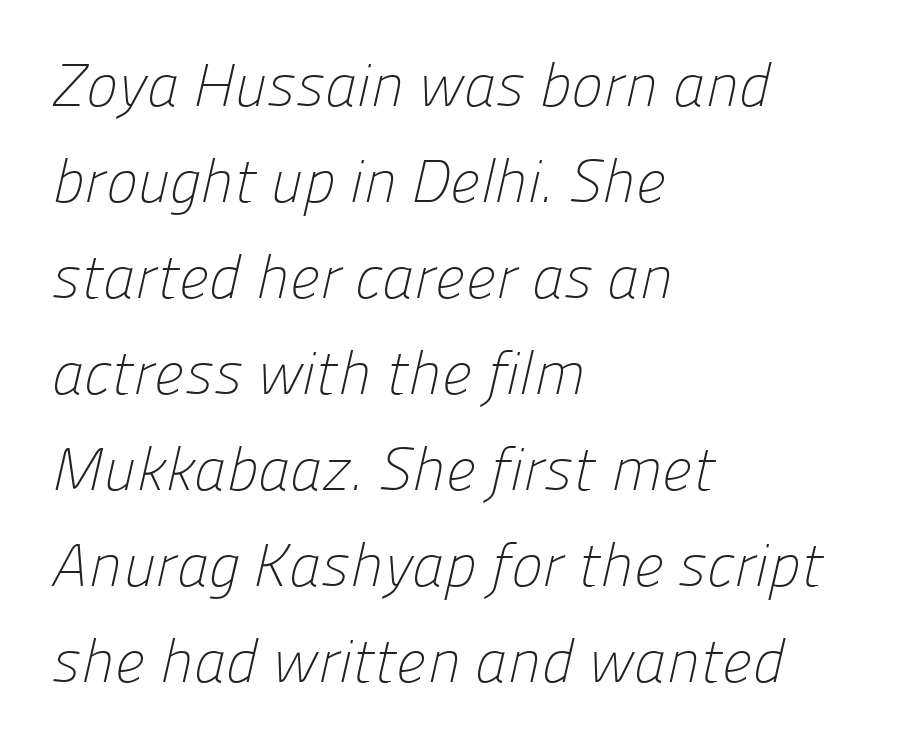
The image shows 60 px light sans-serif type; set left-aligned, normal line spacing (1.6x), normal letter spacing, not underlined; low stroke contrast and a medium x-height.
